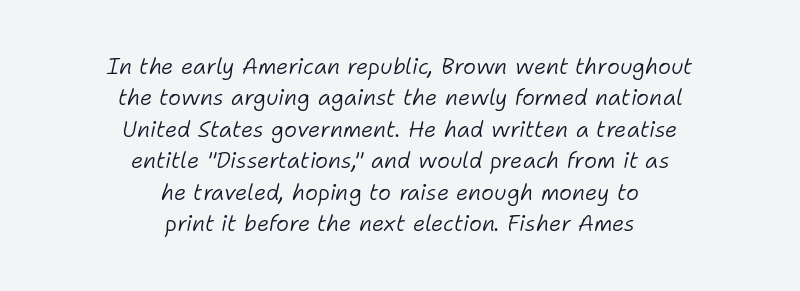
A typesetter would call this leading conventional body-copy spacing. Compared with typical body copy, the letter spacing here is the same. Every row of glyphs is offset so its center matches the block's center. These glyphs show unthickened strokes, regular width or finer.
